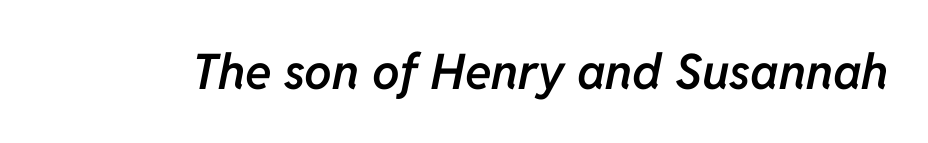
{"italic": "yes", "lean": "right", "slant_degrees": 11, "bold": "semi", "weight": "semibold", "width": "normal", "stroke_contrast": "low", "x_height": "medium", "monospaced": "no", "underline": "no", "letter_spacing": "normal", "letter_spacing_em": 0.0, "glyph_px": 49}
